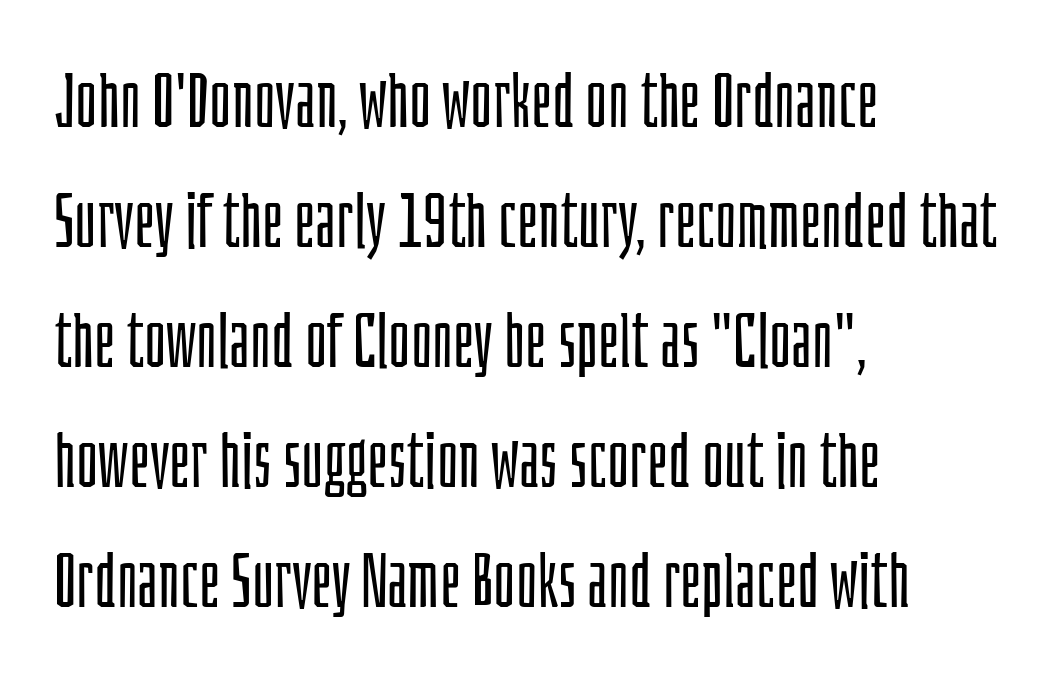
Q: Is the text bold? A: No.
Q: Is the text italic (slanted)? A: No, it is upright.
Q: Is the typeface a serif or a sans-serif typeface? A: Sans-serif.
Q: Is the text underlined? A: No.
Q: How is the paragraph aligned? A: Left-aligned.
Q: Is the spacing between letters normal or unusually wide? A: Normal.
Q: Is the spacing between lines tight, normal or loose? A: Normal.
Q: Width (condensed, normal, or wide)? A: Condensed.
Q: Stroke contrast? A: Low.
Q: x-height? A: Large.
Q: Monospaced? A: No.
